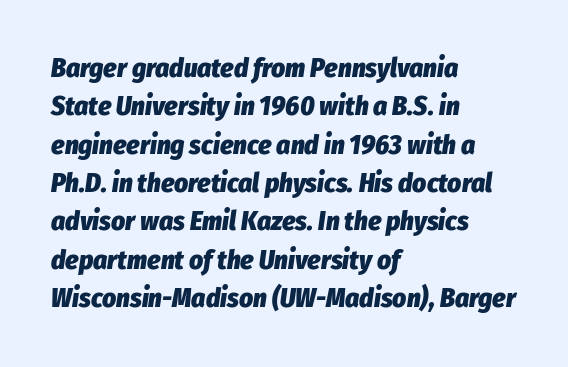
The image shows 27 px bold type, italic (leaning right); set left-aligned, normal line spacing (1.42x), normal letter spacing, not underlined.
